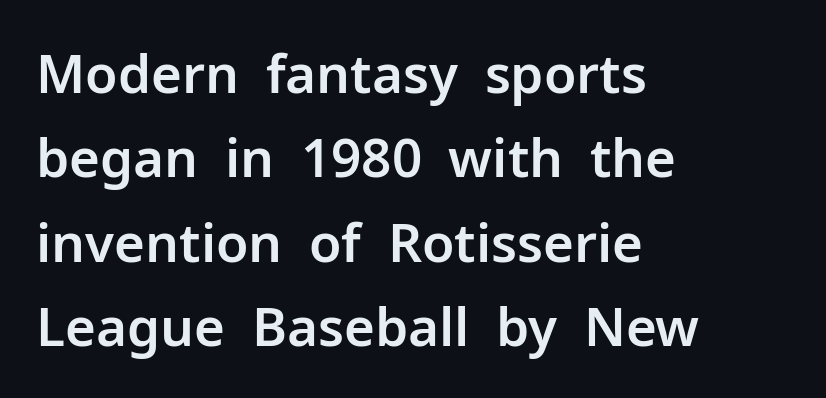
{"serif": "no", "italic": "no", "width": "normal", "stroke_contrast": "low", "x_height": "medium", "monospaced": "no", "underline": "no", "align": "left", "line_spacing": "normal", "line_spacing_ratio": 1.59, "letter_spacing": "normal", "letter_spacing_em": 0.0, "glyph_px": 53}
